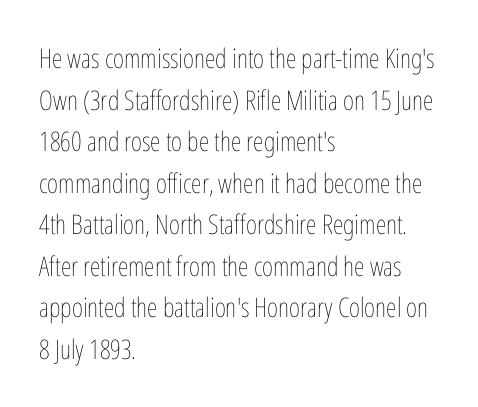
Q: Is the text bold? A: No.
Q: Is the text italic (slanted)? A: No, it is upright.
Q: Is the text underlined? A: No.
Q: How is the paragraph aligned? A: Left-aligned.
Q: Is the spacing between letters normal or unusually wide? A: Normal.
Q: Is the spacing between lines tight, normal or loose? A: Normal.
